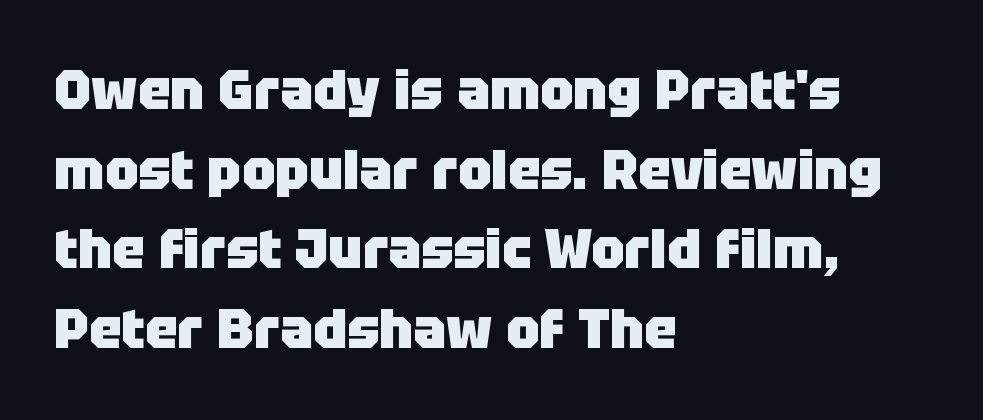
{"serif": "no", "italic": "no", "bold": "yes", "weight": "heavy", "width": "normal", "stroke_contrast": "low", "x_height": "large", "monospaced": "no", "underline": "no", "align": "left", "line_spacing": "normal", "line_spacing_ratio": 1.45, "letter_spacing": "normal", "letter_spacing_em": 0.0, "glyph_px": 55}
